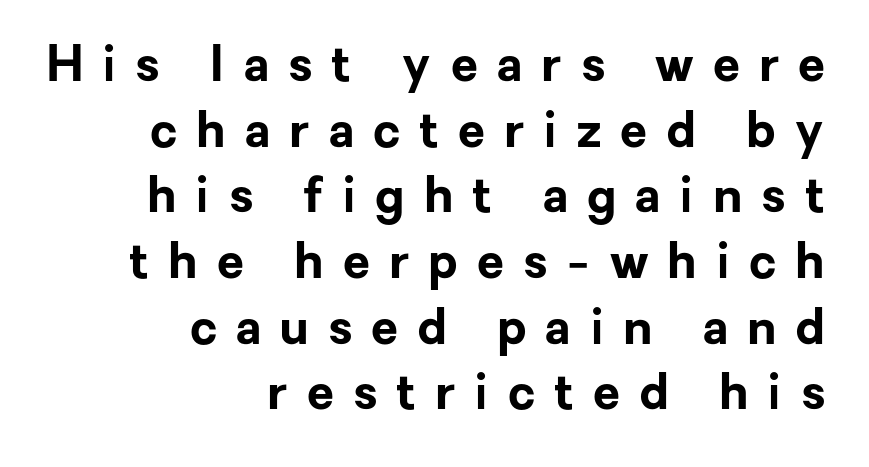
The image shows 49 px bold sans-serif type, upright; set right-aligned, normal line spacing (1.34x), unusually wide letter spacing (+0.39 em), not underlined; low stroke contrast and a medium x-height.
